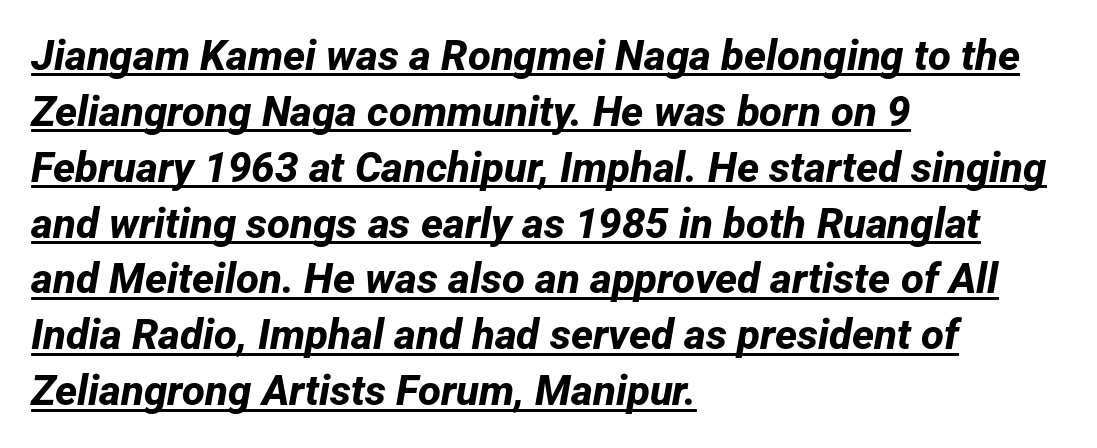
{"serif": "no", "bold": "yes", "weight": "bold", "width": "normal", "stroke_contrast": "low", "x_height": "medium", "monospaced": "no", "underline": "yes", "align": "left", "line_spacing": "normal", "line_spacing_ratio": 1.33, "letter_spacing": "normal", "letter_spacing_em": 0.0, "glyph_px": 42}
